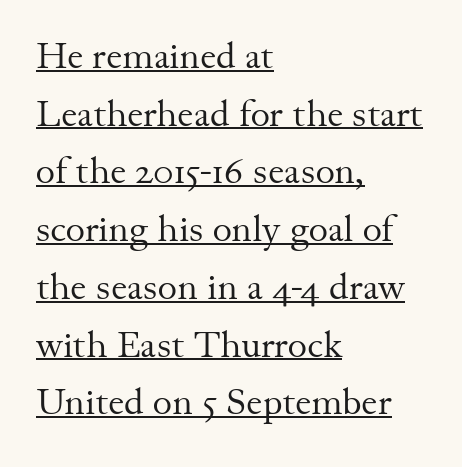
Q: Is the text bold? A: No.
Q: Is the text italic (slanted)? A: No, it is upright.
Q: Is the typeface a serif or a sans-serif typeface? A: Serif.
Q: Is the text underlined? A: Yes.
Q: How is the paragraph aligned? A: Left-aligned.
Q: Is the spacing between letters normal or unusually wide? A: Normal.
Q: Is the spacing between lines tight, normal or loose? A: Normal.
Q: Width (condensed, normal, or wide)? A: Normal.
Q: Stroke contrast? A: Medium.
Q: x-height? A: Small.
Q: Monospaced? A: No.
